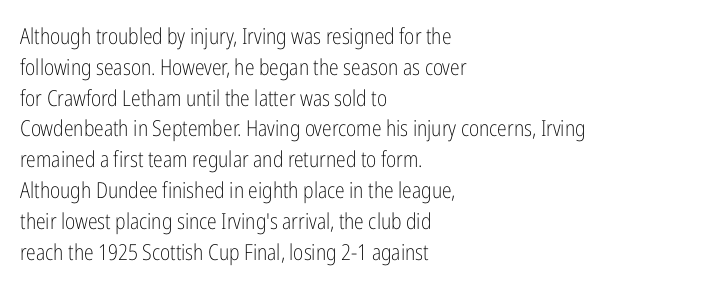
Summary of vertical rhythm: regular, with standard interline spacing. Short note: letters normally spaced. The font's upright variant was chosen for this text. Casual observation: everything's shoved over to the left.
